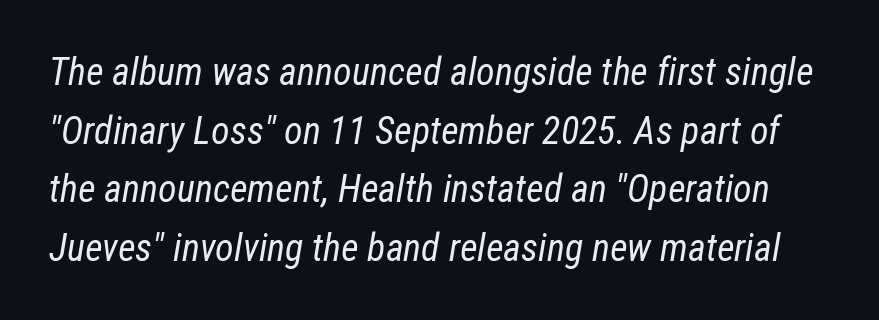
Q: Is the text bold? A: No.
Q: Is the text italic (slanted)? A: Yes, it leans right by about 12 degrees.
Q: Is the text underlined? A: No.
Q: Is the spacing between letters normal or unusually wide? A: Normal.
Q: Is the spacing between lines tight, normal or loose? A: Normal.
Q: Width (condensed, normal, or wide)? A: Condensed.
Q: Stroke contrast? A: Low.
Q: x-height? A: Medium.
Q: Monospaced? A: No.
